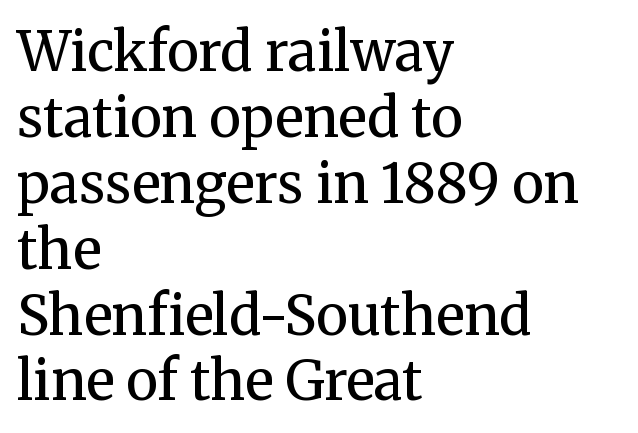
The image shows 54 px regular-weight serif type, upright; set left-aligned, line spacing 1.22x, normal letter spacing, not underlined; medium stroke contrast and a medium x-height.
